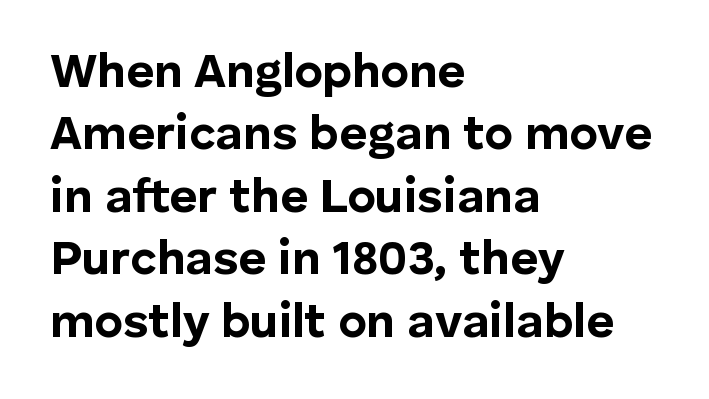
{"serif": "no", "italic": "no", "bold": "yes", "weight": "bold", "width": "normal", "stroke_contrast": "low", "x_height": "medium", "monospaced": "no", "underline": "no", "align": "left", "line_spacing": "normal", "line_spacing_ratio": 1.3, "letter_spacing": "normal", "letter_spacing_em": 0.0, "glyph_px": 48}
